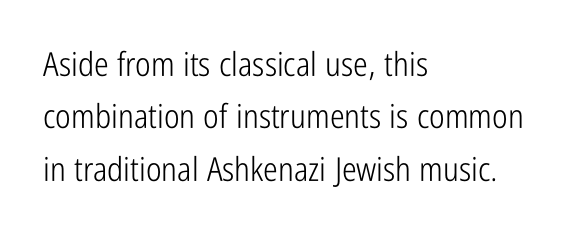
Q: Is the text bold? A: No.
Q: Is the text italic (slanted)? A: No, it is upright.
Q: Is the typeface a serif or a sans-serif typeface? A: Sans-serif.
Q: Is the text underlined? A: No.
Q: How is the paragraph aligned? A: Left-aligned.
Q: Is the spacing between letters normal or unusually wide? A: Normal.
Q: Is the spacing between lines tight, normal or loose? A: Normal.
Q: Width (condensed, normal, or wide)? A: Condensed.
Q: Stroke contrast? A: Low.
Q: x-height? A: Medium.
Q: Monospaced? A: No.
